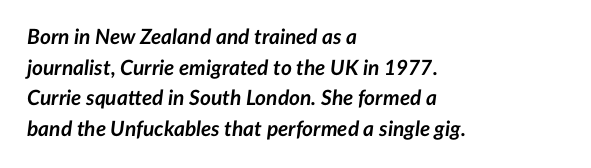
Slant detected: the letters are inclined. The setting favours the left margin, as ordinary paragraphs usually do. Regarding leading, the lines here are spaced in the standard way. Type without underlining.
